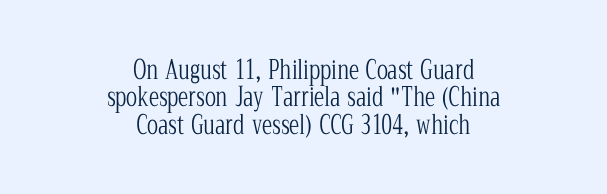
Nothing heavy about these letters — not bold at all. Where is the straight margin? There isn't one; the lines are centered. Compared with typical body copy, the letter spacing here is the same. How would I describe the line gaps? Narrow and economical. Each row of text sits above clean, open space.
